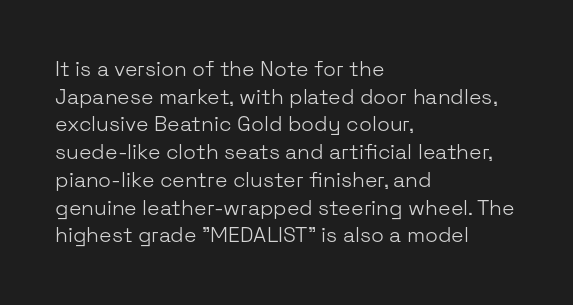
The image shows 21 px text type, upright; set left-aligned, normal line spacing (1.32x), normal letter spacing, not underlined.
